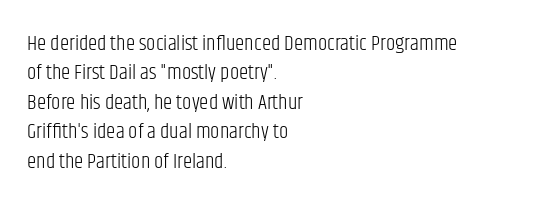
The image shows 21 px text type, upright; set left-aligned, normal line spacing (1.4x), normal letter spacing, not underlined.
